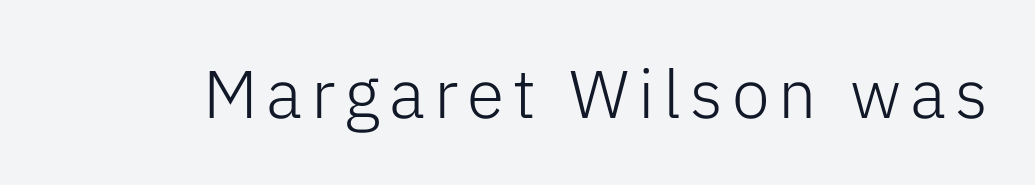
The image shows 68 px light sans-serif type, upright; set not underlined; low stroke contrast and a medium x-height.
